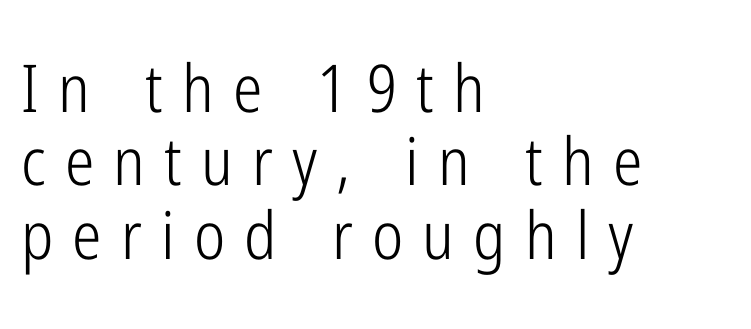
{"serif": "no", "italic": "no", "bold": "no", "weight": "light", "width": "condensed", "stroke_contrast": "low", "x_height": "medium", "monospaced": "no", "underline": "no", "align": "left", "line_spacing": "tight", "line_spacing_ratio": 1.11, "letter_spacing": "wide", "letter_spacing_em": 0.29, "glyph_px": 66}
